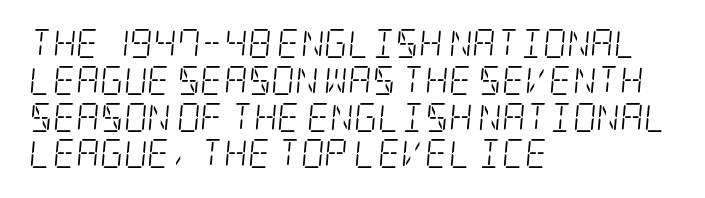
You could call the tracking neutral — neither tight nor loose. Left-aligned paragraph, ragged on the right. The passage shown is not bold in any degree. Stroke terminals: seriffed. Rule under the text: the space is simply empty. Vertically, the passage feels balanced, rows spaced as you'd expect.
